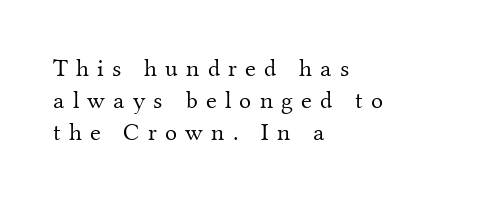
{"italic": "no", "bold": "no", "underline": "no", "align": "left", "line_spacing": "normal", "line_spacing_ratio": 1.28, "letter_spacing": "wide", "letter_spacing_em": 0.33, "glyph_px": 25}
